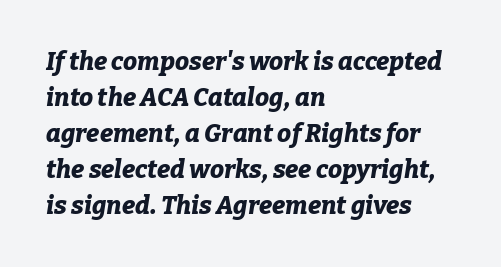
The image shows 25 px bold type, italic (leaning right); set left-aligned, normal line spacing (1.44x), normal letter spacing, not underlined.
